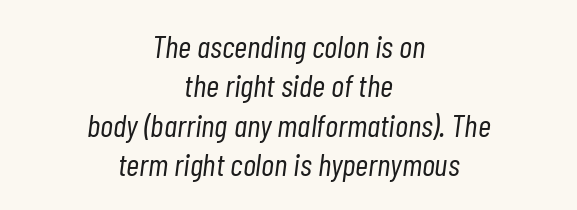
The image shows 32 px light, condensed type, italic (leaning right); set centered, line spacing 1.23x, normal letter spacing, not underlined; low stroke contrast and a medium x-height.
